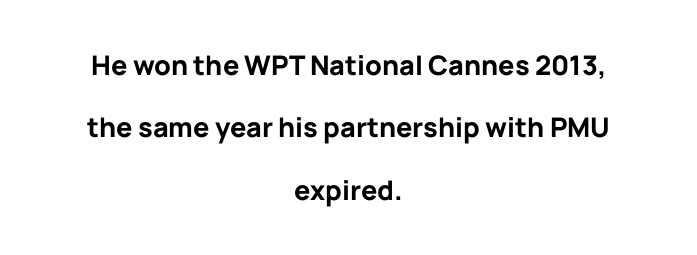
The image shows 27 px bold type, upright; set centered, loose line spacing (2.31x), normal letter spacing, not underlined.
